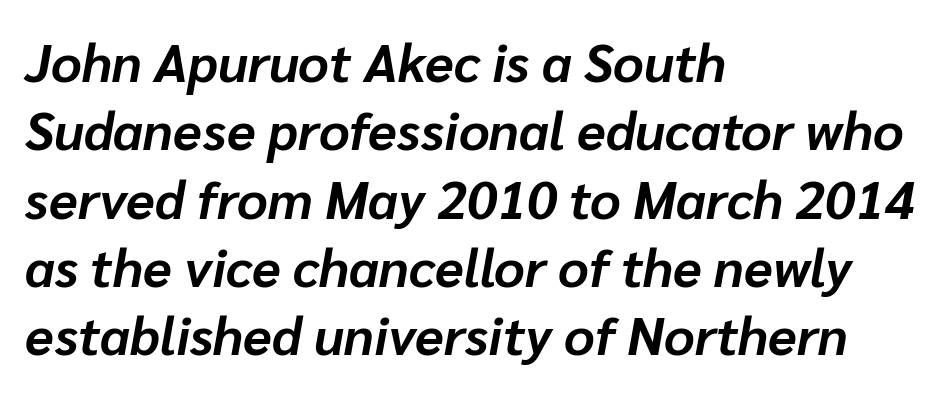
The space beneath each line is pristine and unruled. The designer left line spacing at the default. Slant detected: the letters are inclined. Students, note that the glyphs here touch the page at normal intervals.
